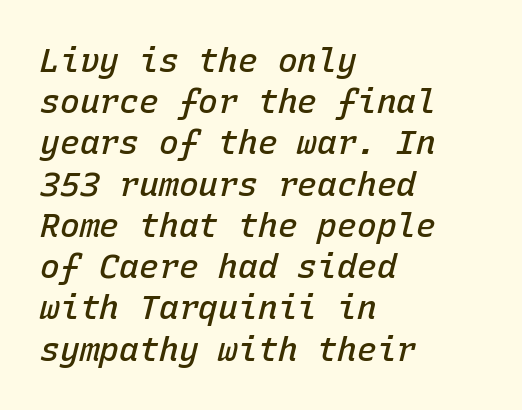
Q: Is the text bold? A: Semi-bold.
Q: Is the text italic (slanted)? A: Yes, it leans right by about 15 degrees.
Q: Is the text underlined? A: No.
Q: How is the paragraph aligned? A: Left-aligned.
Q: Is the spacing between letters normal or unusually wide? A: Normal.
Q: Is the spacing between lines tight, normal or loose? A: Normal.
Q: Width (condensed, normal, or wide)? A: Normal.
Q: Stroke contrast? A: Low.
Q: x-height? A: Medium.
Q: Monospaced? A: Yes.
